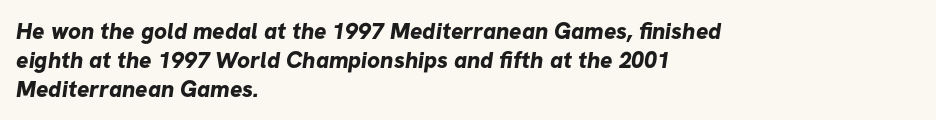
{"bold": "yes", "underline": "no", "align": "left", "line_spacing": "normal", "line_spacing_ratio": 1.26, "letter_spacing": "normal", "letter_spacing_em": 0.0, "glyph_px": 23}
